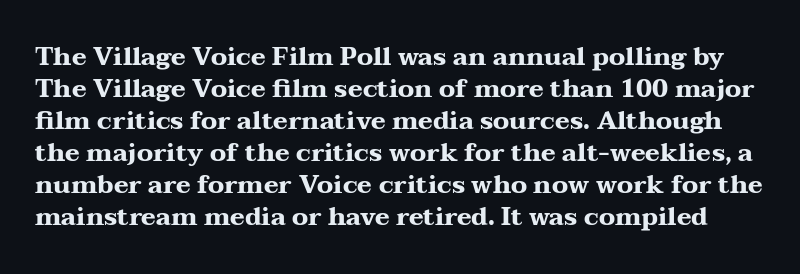
{"italic": "no", "bold": "yes", "underline": "no", "line_spacing": "normal", "line_spacing_ratio": 1.28, "letter_spacing": "normal", "letter_spacing_em": 0.0, "glyph_px": 25}
